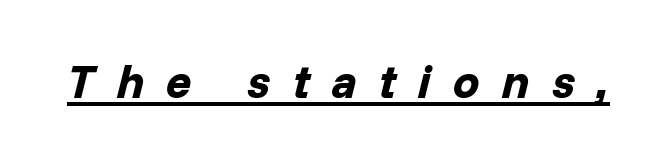
{"italic": "yes", "lean": "right", "slant_degrees": 14, "bold": "yes", "weight": "bold", "width": "normal", "stroke_contrast": "low", "x_height": "medium", "monospaced": "no", "underline": "yes", "letter_spacing": "wide", "letter_spacing_em": 0.47, "glyph_px": 47}
